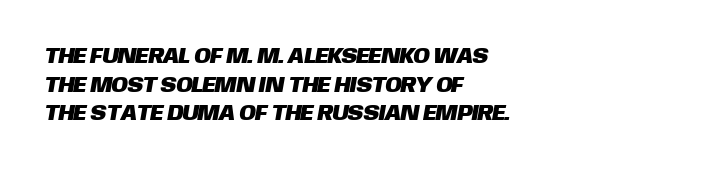
Q: Is the text underlined? A: No.
Q: How is the paragraph aligned? A: Left-aligned.
Q: Is the spacing between letters normal or unusually wide? A: Normal.
Q: Is the spacing between lines tight, normal or loose? A: Normal.
